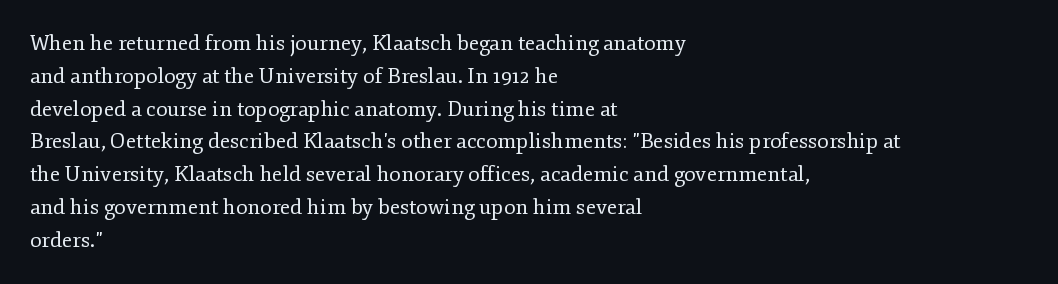
Q: Is the text bold? A: No.
Q: Is the text italic (slanted)? A: No, it is upright.
Q: Is the text underlined? A: No.
Q: How is the paragraph aligned? A: Left-aligned.
Q: Is the spacing between letters normal or unusually wide? A: Normal.
Q: Is the spacing between lines tight, normal or loose? A: Normal.
